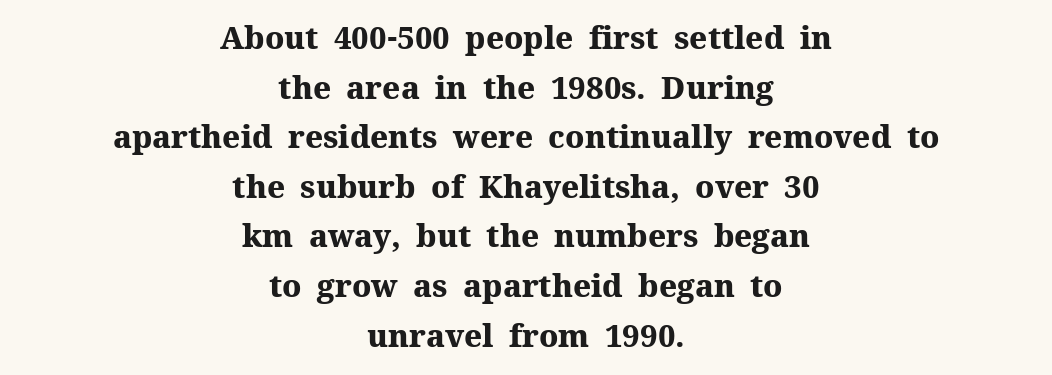
How are the letters spaced? Ordinarily, with no added tracking. The area under the type is left untouched. Is this a fixed-width face? No — the glyphs have proportional, varying widths. This sample is center-justified, so both line endings float freely. The vertical gap from one line to the next is medium. No italicization has been applied; the sample stays upright.
